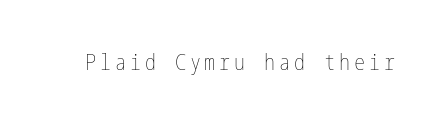
The specimen reads as upright at a glance. The face looks like a standard text weight, possibly lighter. Nobody drew a line under any word here.
